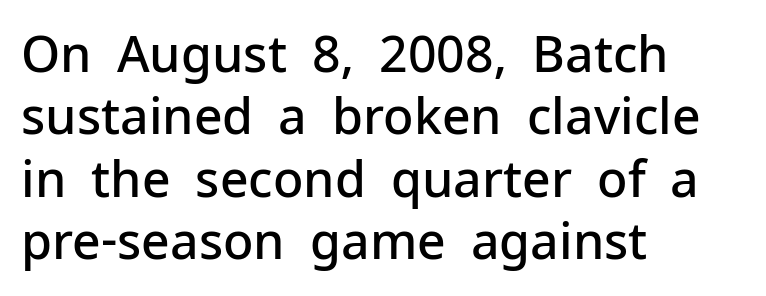
Heft: intermediate — a semibold. The rendering uses a moderate line-height, typical for paragraphs. The zone under the glyphs is completely vacant. This is roman type, the default non-slanted kind. The compositor pushed each line to the left boundary. Standard letterfit; no display-style spreading of the glyphs.
